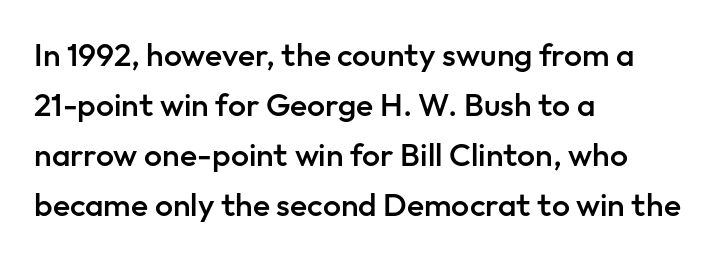
Q: Is the text bold? A: Semi-bold.
Q: Is the text italic (slanted)? A: No, it is upright.
Q: Is the typeface a serif or a sans-serif typeface? A: Sans-serif.
Q: Is the text underlined? A: No.
Q: How is the paragraph aligned? A: Left-aligned.
Q: Is the spacing between letters normal or unusually wide? A: Normal.
Q: Is the spacing between lines tight, normal or loose? A: Normal.
Q: Width (condensed, normal, or wide)? A: Normal.
Q: Stroke contrast? A: Low.
Q: x-height? A: Medium.
Q: Monospaced? A: No.
